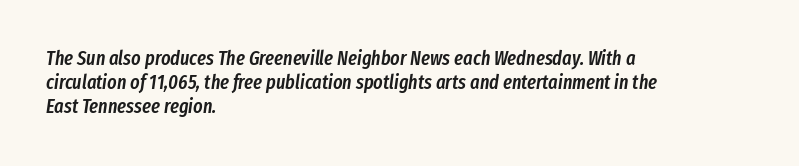
Q: Is the text bold? A: Semi-bold.
Q: Is the text italic (slanted)? A: Yes, it leans right by about 8 degrees.
Q: Is the text underlined? A: No.
Q: How is the paragraph aligned? A: Left-aligned.
Q: Is the spacing between letters normal or unusually wide? A: Normal.
